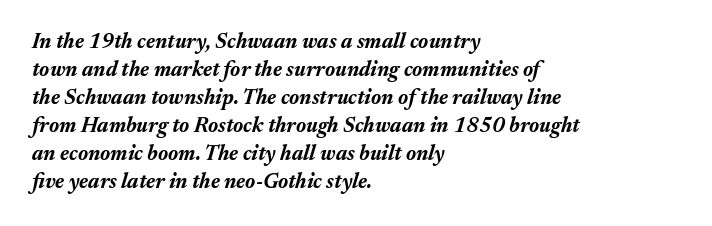
The image shows 21 px bold type, italic (leaning right); set left-aligned, normal line spacing (1.33x), normal letter spacing, not underlined.
